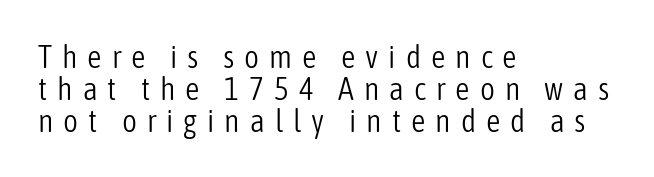
The image shows 32 px light, condensed sans-serif type, upright; set left-aligned, tight line spacing (1.0x), unusually wide letter spacing (+0.31 em), not underlined; low stroke contrast and a medium x-height.
